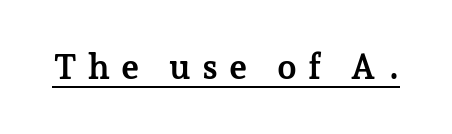
{"serif": "yes", "italic": "no", "bold": "yes", "weight": "semibold", "width": "normal", "stroke_contrast": "low", "x_height": "medium", "monospaced": "no", "underline": "yes", "letter_spacing": "wide", "letter_spacing_em": 0.32, "glyph_px": 35}
